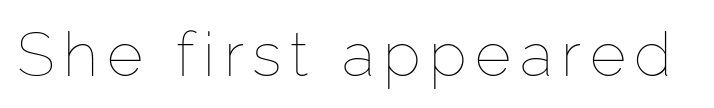
The image shows 62 px thin type, upright; set not underlined; low stroke contrast and a medium x-height.
